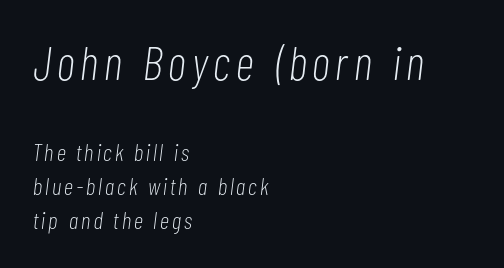
The vertical gap from one line to the next is medium. The emphasis by scale lands on block number one, above. Style check: oblique. Stems here are at most as thick as an everyday book face. Alignment: flush left.
